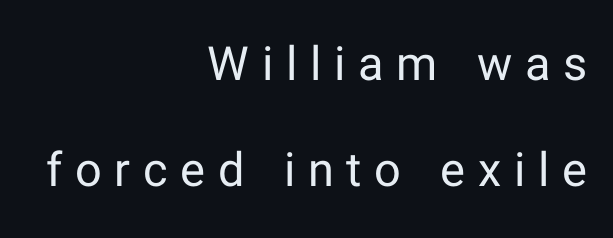
{"serif": "no", "italic": "no", "bold": "no", "weight": "regular", "width": "normal", "stroke_contrast": "low", "x_height": "medium", "monospaced": "no", "underline": "no", "align": "right", "line_spacing": "loose", "line_spacing_ratio": 2.25, "letter_spacing": "wide", "letter_spacing_em": 0.27, "glyph_px": 47}
